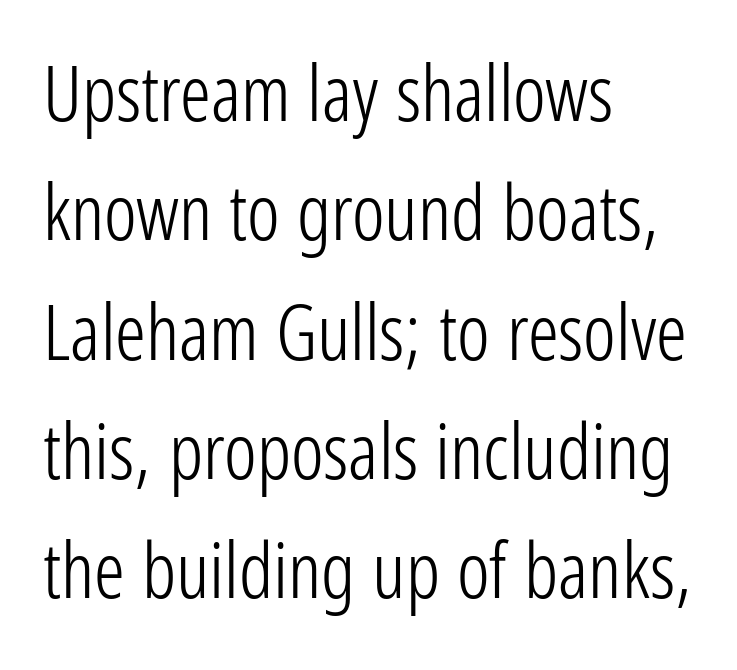
Q: Is the text bold? A: No.
Q: Is the text italic (slanted)? A: No, it is upright.
Q: Is the typeface a serif or a sans-serif typeface? A: Sans-serif.
Q: Is the text underlined? A: No.
Q: How is the paragraph aligned? A: Left-aligned.
Q: Is the spacing between letters normal or unusually wide? A: Normal.
Q: Is the spacing between lines tight, normal or loose? A: Normal.
Q: Width (condensed, normal, or wide)? A: Condensed.
Q: Stroke contrast? A: Low.
Q: x-height? A: Medium.
Q: Monospaced? A: No.
